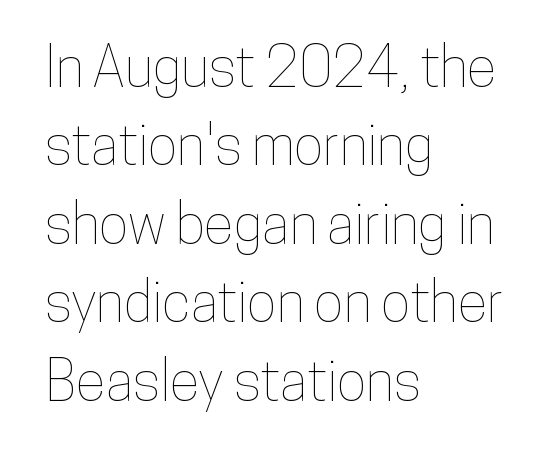
The image shows 56 px condensed type, upright; set left-aligned, normal line spacing (1.4x), normal letter spacing, not underlined; low stroke contrast and a medium x-height.
